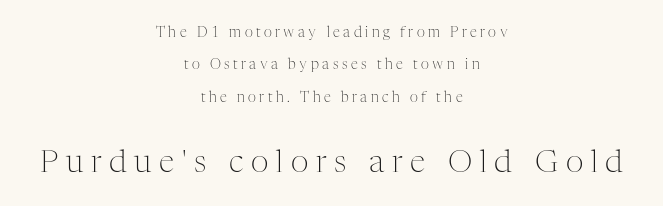
{"serif": "yes", "italic": "no", "bold": "no", "weight": "light", "width": "normal", "stroke_contrast": "medium", "x_height": "medium", "monospaced": "no", "underline": "no", "align": "center", "line_spacing": "loose", "line_spacing_ratio": 2.31, "letter_spacing": "wide", "letter_spacing_em": 0.25, "larger_block": "second", "size_ratio": 2.21, "glyph_px": 31}
